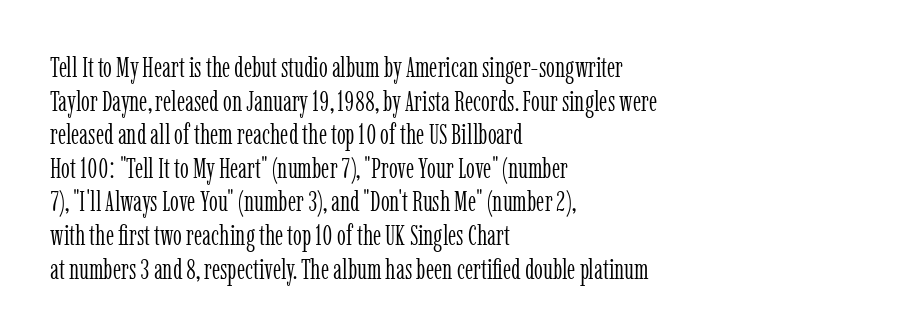
The image shows 28 px light, condensed serif type, upright; set left-aligned, line spacing 1.2x, normal letter spacing, not underlined; low stroke contrast and a medium x-height.
